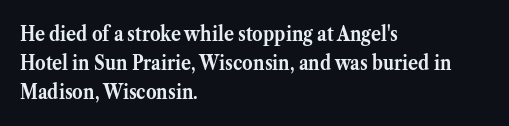
{"italic": "no", "bold": "yes", "underline": "no", "align": "left", "line_spacing": "normal", "line_spacing_ratio": 1.39, "letter_spacing": "normal", "letter_spacing_em": 0.0, "glyph_px": 21}
